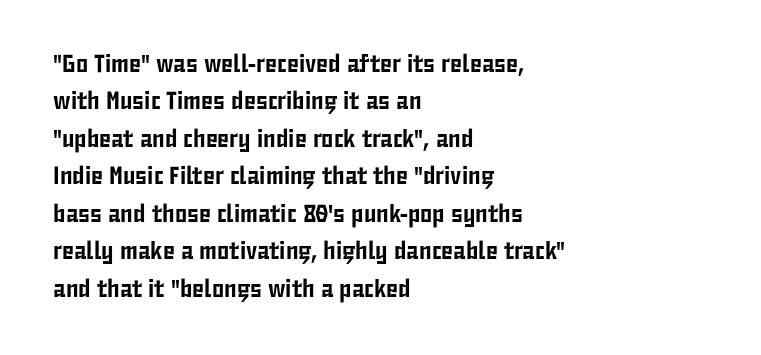
{"italic": "no", "underline": "no", "align": "left", "line_spacing": "normal", "line_spacing_ratio": 1.5, "letter_spacing": "normal", "letter_spacing_em": 0.0, "glyph_px": 25}
